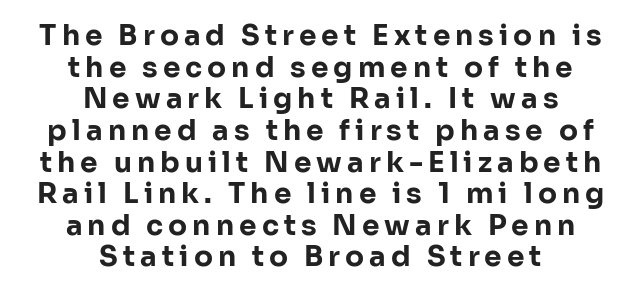
Q: Is the text bold? A: Yes.
Q: Is the text italic (slanted)? A: No, it is upright.
Q: Is the typeface a serif or a sans-serif typeface? A: Sans-serif.
Q: Is the text underlined? A: No.
Q: How is the paragraph aligned? A: Centered.
Q: Is the spacing between lines tight, normal or loose? A: Tight.
Q: Width (condensed, normal, or wide)? A: Normal.
Q: Stroke contrast? A: Low.
Q: x-height? A: Medium.
Q: Monospaced? A: No.
